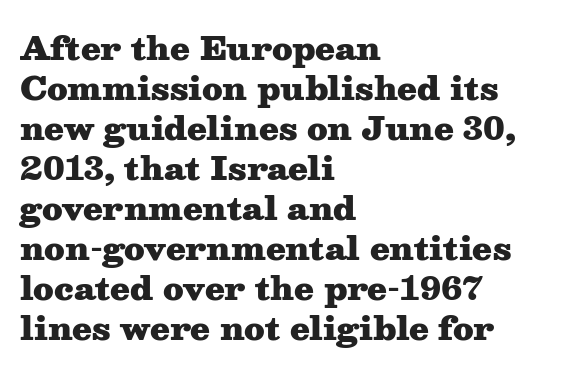
Q: Is the text bold? A: Yes.
Q: Is the text italic (slanted)? A: No, it is upright.
Q: Is the typeface a serif or a sans-serif typeface? A: Serif.
Q: Is the text underlined? A: No.
Q: How is the paragraph aligned? A: Left-aligned.
Q: Is the spacing between letters normal or unusually wide? A: Normal.
Q: Is the spacing between lines tight, normal or loose? A: Normal.
Q: Width (condensed, normal, or wide)? A: Wide.
Q: Stroke contrast? A: Medium.
Q: x-height? A: Medium.
Q: Monospaced? A: No.
